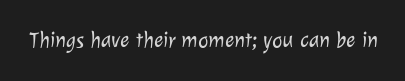
Q: Is the text bold? A: No.
Q: Is the text underlined? A: No.
Q: Is the spacing between letters normal or unusually wide? A: Normal.
